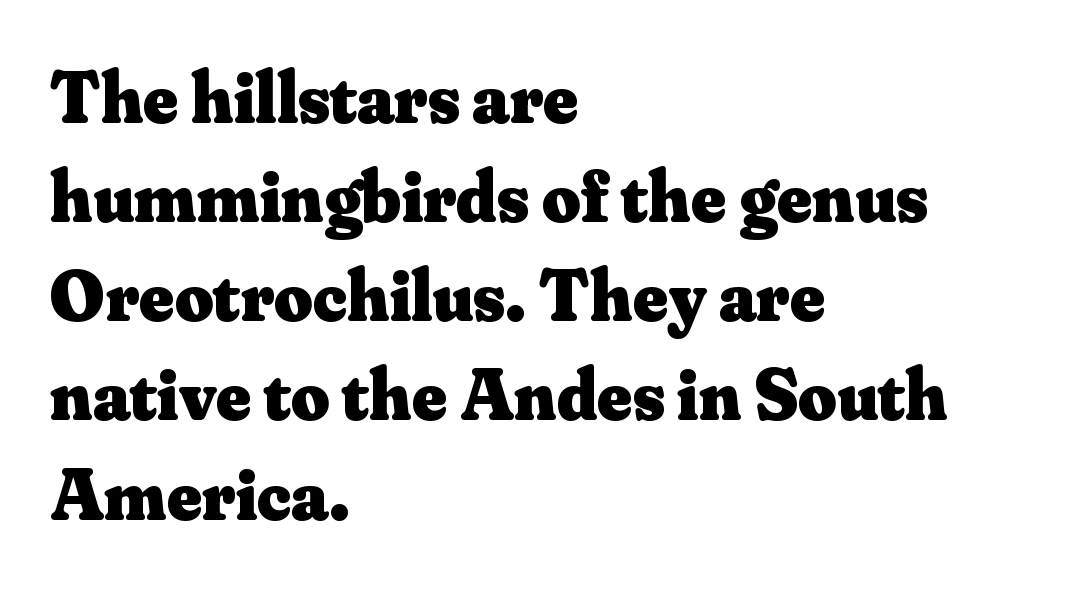
{"serif": "yes", "italic": "no", "bold": "yes", "weight": "heavy", "width": "normal", "stroke_contrast": "medium", "x_height": "small", "monospaced": "no", "underline": "no", "align": "left", "line_spacing": "normal", "line_spacing_ratio": 1.34, "letter_spacing": "normal", "letter_spacing_em": 0.0, "glyph_px": 74}
